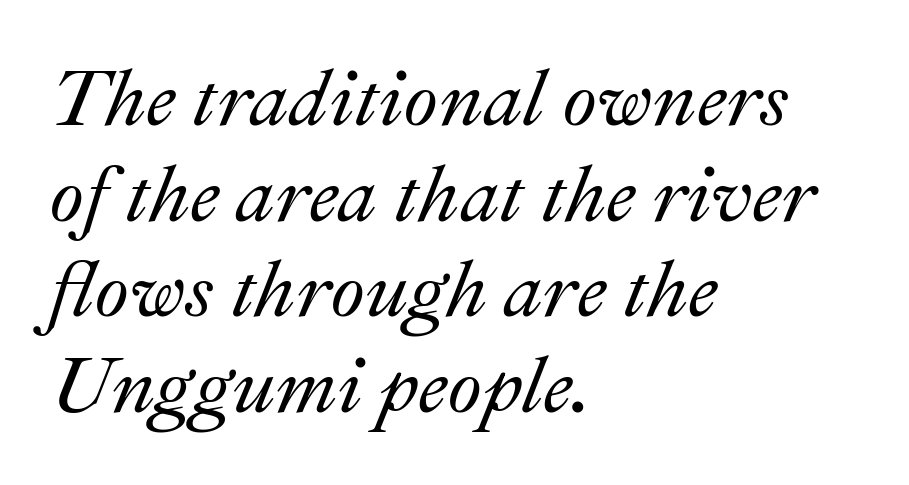
{"italic": "yes", "lean": "right", "slant_degrees": 22, "width": "normal", "stroke_contrast": "medium", "x_height": "small", "monospaced": "no", "underline": "no", "align": "left", "line_spacing_ratio": 1.21, "letter_spacing": "normal", "letter_spacing_em": 0.0, "glyph_px": 79}
